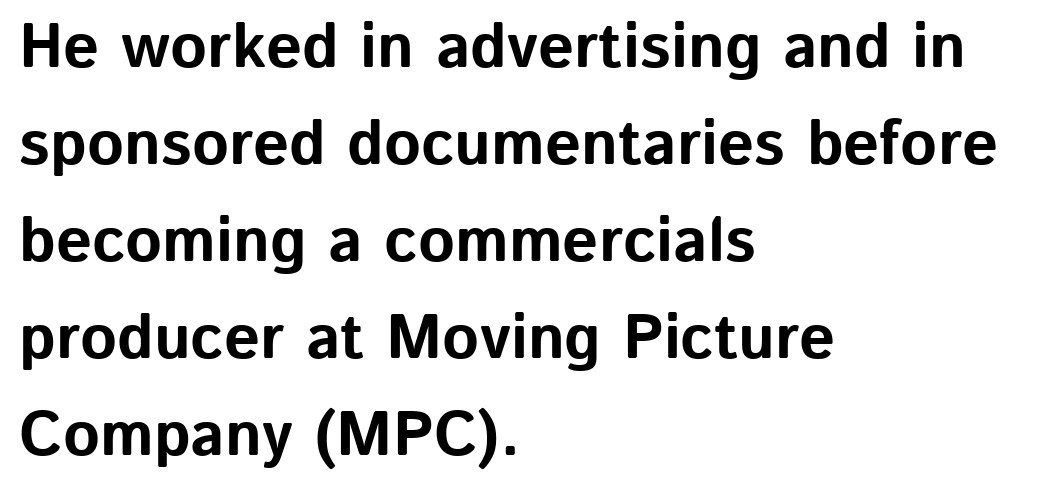
The image shows 63 px bold sans-serif type, upright; set left-aligned, normal line spacing (1.54x), normal letter spacing, not underlined; low stroke contrast and a medium x-height.
